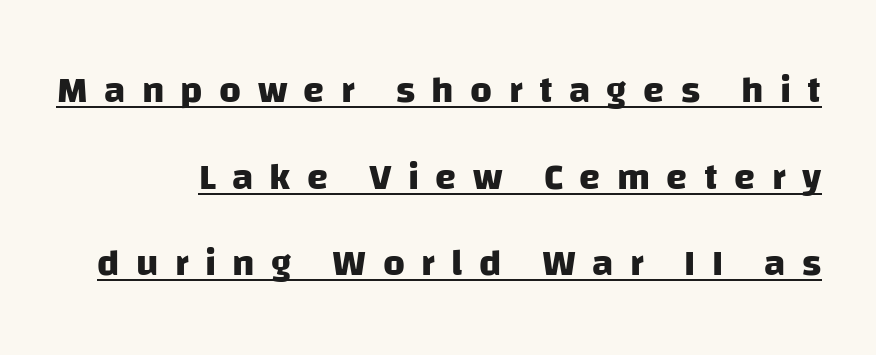
Q: Is the text bold? A: Yes.
Q: Is the typeface a serif or a sans-serif typeface? A: Sans-serif.
Q: Is the text underlined? A: Yes.
Q: Is the spacing between letters normal or unusually wide? A: Unusually wide.
Q: Is the spacing between lines tight, normal or loose? A: Loose.
Q: Width (condensed, normal, or wide)? A: Normal.
Q: Stroke contrast? A: Low.
Q: x-height? A: Large.
Q: Monospaced? A: No.
